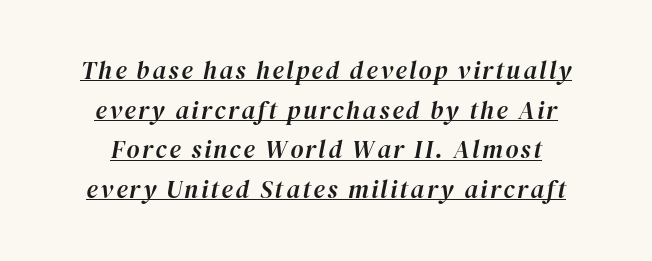
The image shows 25 px text type, italic (leaning right); set centered, normal line spacing (1.59x), underlined.
